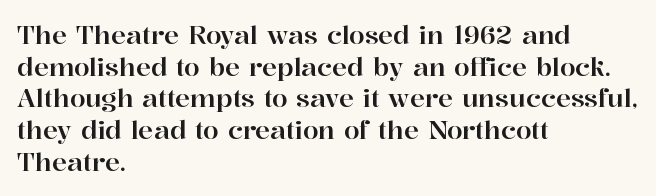
The image shows 25 px text type, upright; set left-aligned, normal line spacing (1.27x), normal letter spacing, not underlined.
